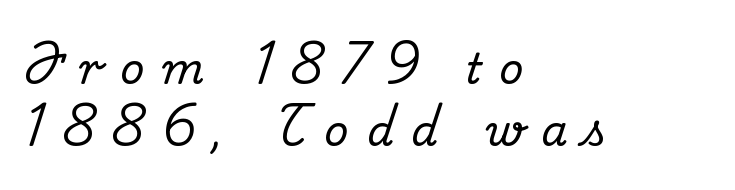
{"serif": "yes", "width": "normal", "stroke_contrast": "medium", "x_height": "small", "monospaced": "no", "underline": "no", "align": "left", "line_spacing": "normal", "line_spacing_ratio": 1.47, "letter_spacing": "wide", "letter_spacing_em": 0.42, "glyph_px": 42}
